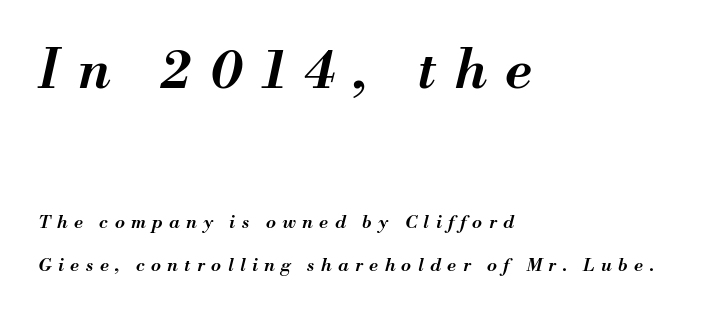
The image shows 54 px semibold type, italic (leaning right); set left-aligned, loose line spacing (2.4x), unusually wide letter spacing (+0.36 em), not underlined; the first (top) block is 3.0x larger; medium stroke contrast and a small x-height.
